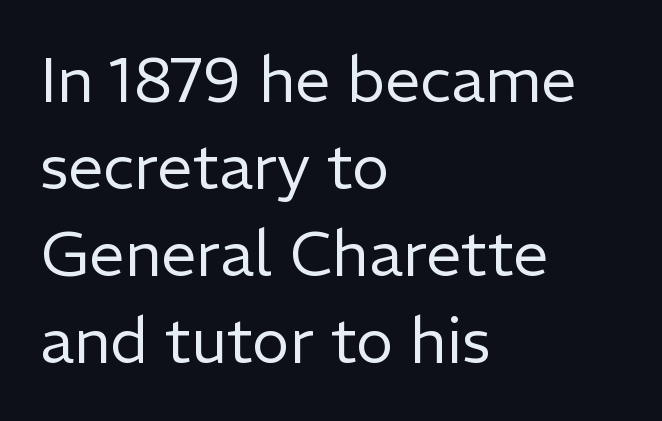
Designer's note — italics off, roman on. Is this a fixed-width face? No — the glyphs have proportional, varying widths. The lines sit at an ordinary, default distance from one another. These lines are composed in type without serifs. This rendering features lettering with no underline.
